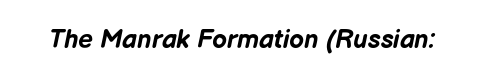
Q: Is the text bold? A: Yes.
Q: Is the text italic (slanted)? A: Yes, it leans right by about 12 degrees.
Q: Is the text underlined? A: No.
Q: Is the spacing between letters normal or unusually wide? A: Normal.
